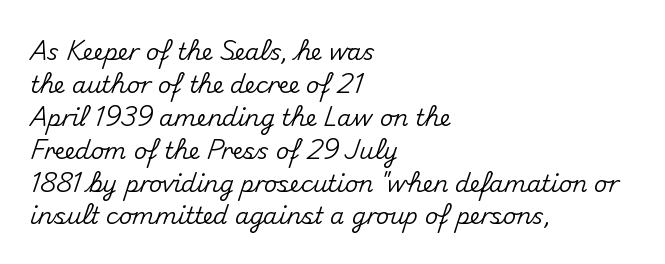
Q: Is the text italic (slanted)? A: Yes.
Q: Is the text underlined? A: No.
Q: How is the paragraph aligned? A: Left-aligned.
Q: Is the spacing between letters normal or unusually wide? A: Normal.
Q: Is the spacing between lines tight, normal or loose? A: Normal.
